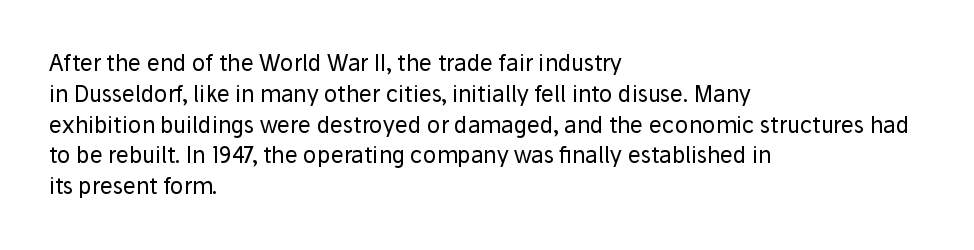
The image shows 22 px text type, upright; set left-aligned, normal line spacing (1.4x), normal letter spacing, not underlined.
